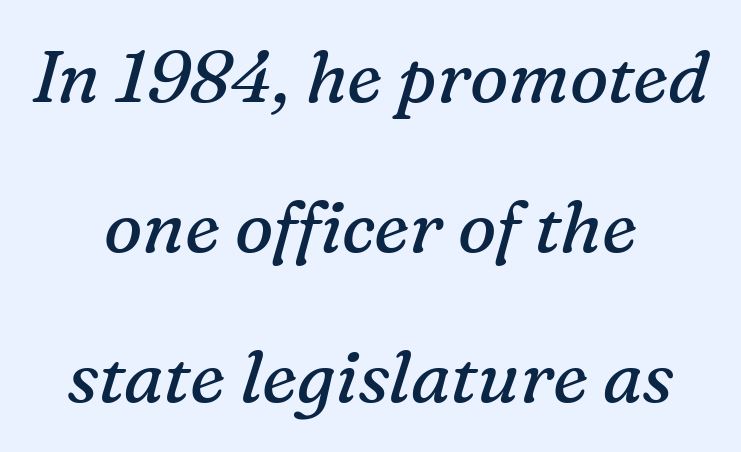
Q: Is the text bold? A: No.
Q: Is the text italic (slanted)? A: Yes, it leans right by about 16 degrees.
Q: Is the typeface a serif or a sans-serif typeface? A: Serif.
Q: Is the text underlined? A: No.
Q: How is the paragraph aligned? A: Centered.
Q: Is the spacing between letters normal or unusually wide? A: Normal.
Q: Is the spacing between lines tight, normal or loose? A: Loose.
Q: Width (condensed, normal, or wide)? A: Normal.
Q: Stroke contrast? A: Medium.
Q: x-height? A: Medium.
Q: Monospaced? A: No.
